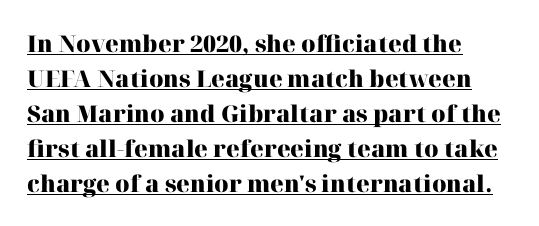
Strong, thick strokes mark this as bold type. If you drew a line through each stem, it would be perfectly vertical. The passage shown has conventional tracking throughout. Typeset ragged right — the left edge is the straight one.
